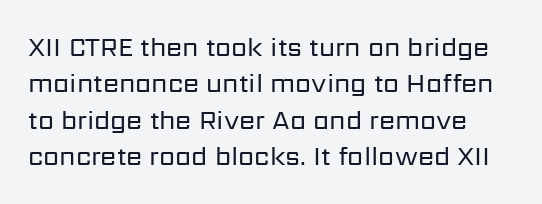
Look at the tracking — it's just the regular setting, nothing added. A quiet, ordinary-to-light weight characterises the typeface. The area under the type is left untouched. This sample keeps an unexceptional amount of space between lines.
